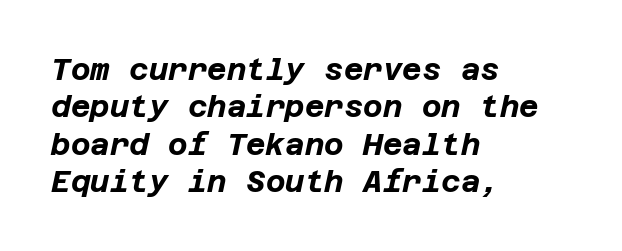
The tracking reads as untouched default to a designer's eye. Lines of text with bare space underneath. Each new line begins a customary step beneath the previous one. If you drew a line through each stem, it would be angled. Every letter is thick-stroked: bold, no question. Where is the straight margin? On the left.
